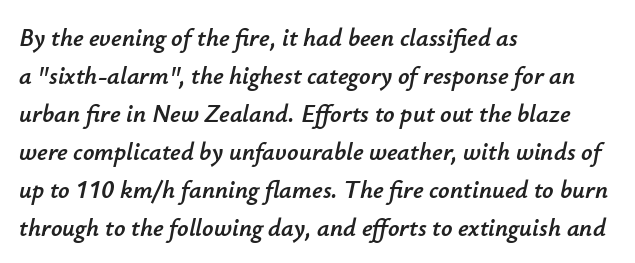
{"italic": "yes", "lean": "right", "slant_degrees": 12, "underline": "no", "align": "left", "line_spacing": "normal", "line_spacing_ratio": 1.52, "letter_spacing": "normal", "letter_spacing_em": 0.0, "glyph_px": 25}
